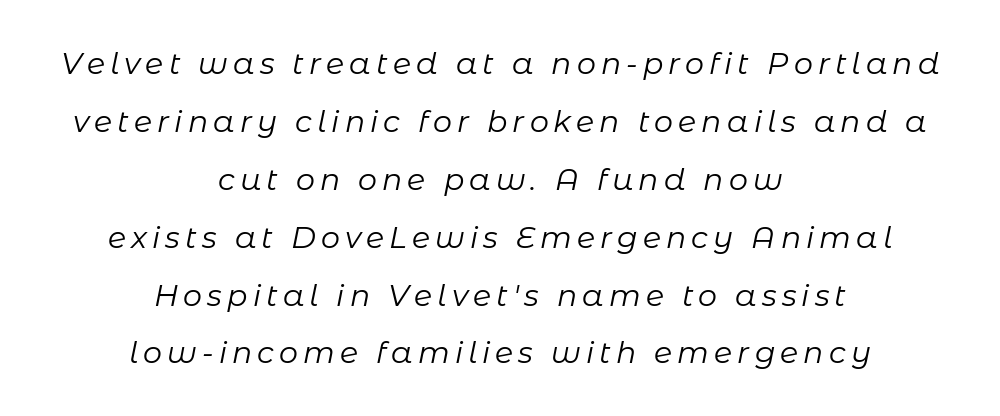
Q: Is the text bold? A: No.
Q: Is the text italic (slanted)? A: Yes, it leans right by about 11 degrees.
Q: Is the text underlined? A: No.
Q: How is the paragraph aligned? A: Centered.
Q: Is the spacing between lines tight, normal or loose? A: Loose.
Q: Width (condensed, normal, or wide)? A: Normal.
Q: Stroke contrast? A: Low.
Q: x-height? A: Medium.
Q: Monospaced? A: No.
